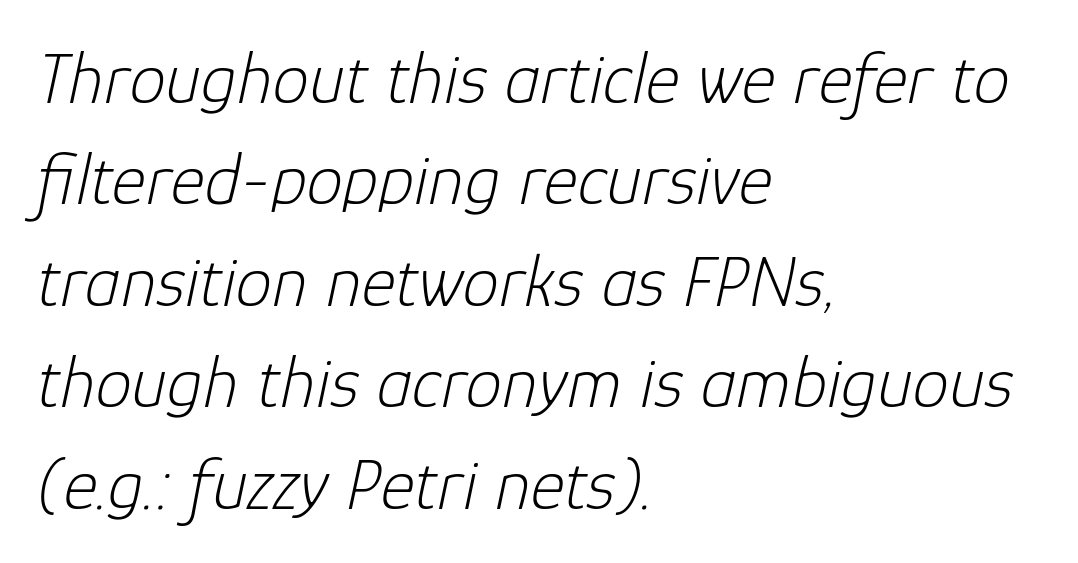
These lines sit exactly where default settings would place them. Default kerning and tracking; the words read as compact shapes. Stem width sits at or under what a default text font uses. The font's italic variant was chosen for this text.
